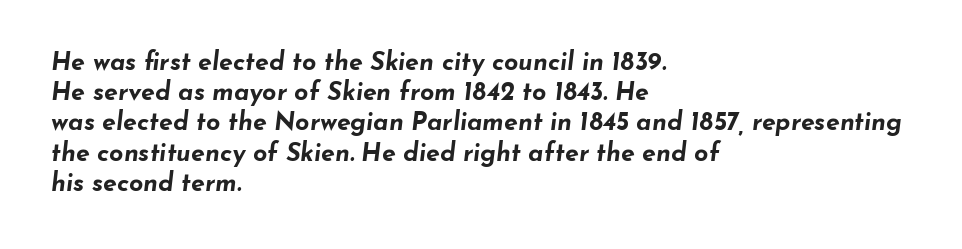
Q: Is the text bold? A: Yes.
Q: Is the text italic (slanted)? A: Yes, it leans right by about 7 degrees.
Q: Is the text underlined? A: No.
Q: How is the paragraph aligned? A: Left-aligned.
Q: Is the spacing between letters normal or unusually wide? A: Normal.
